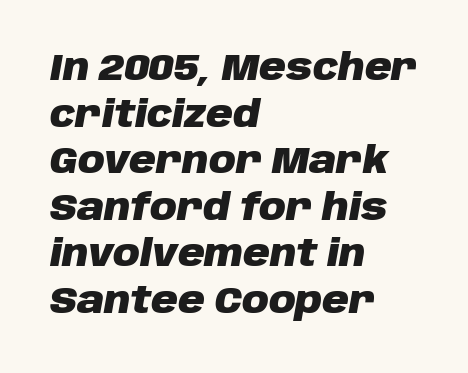
Tracking value appears to be zero — textbook default spacing. Descenders are the only things crossing below the line. Proportional: the letters do not fall into vertical columns. The paragraph shown leans on its left margin.
